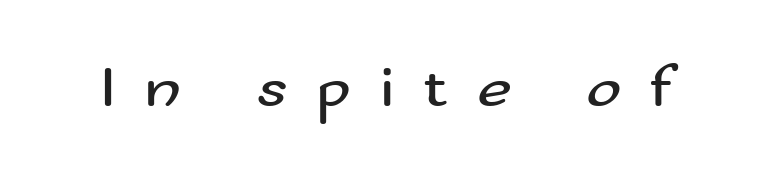
{"serif": "no", "italic": "no", "bold": "no", "weight": "regular", "width": "wide", "stroke_contrast": "medium", "x_height": "small", "monospaced": "no", "underline": "no", "letter_spacing": "wide", "letter_spacing_em": 0.48, "glyph_px": 60}
